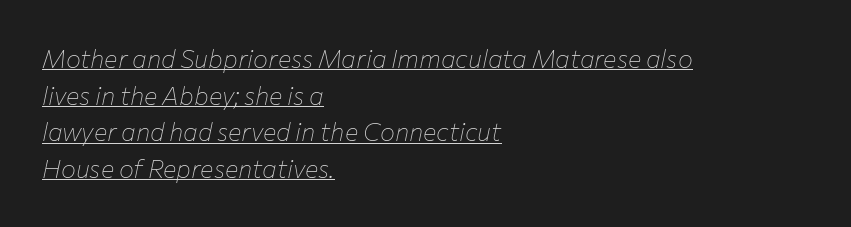
{"italic": "yes", "lean": "right", "slant_degrees": 12, "bold": "no", "underline": "yes", "align": "left", "line_spacing": "normal", "line_spacing_ratio": 1.47, "letter_spacing": "normal", "letter_spacing_em": 0.0, "glyph_px": 25}
